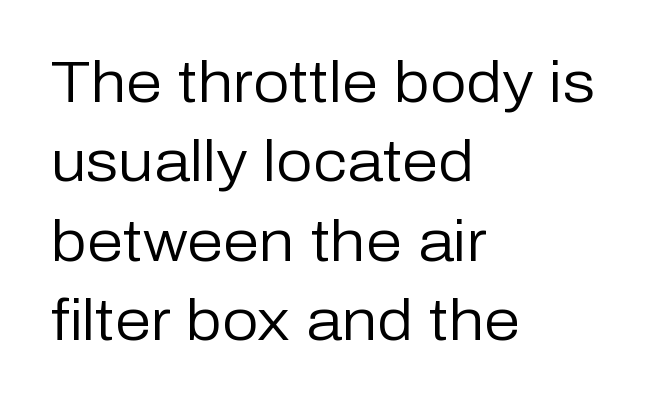
Each line starts at the same left margin while the right side varies. The letterforms sit at book weight or below. Is there any slant? The stems are plumb. Clear beneath every line of the passage. Inter-character spacing is left at the font's built-in metrics.
